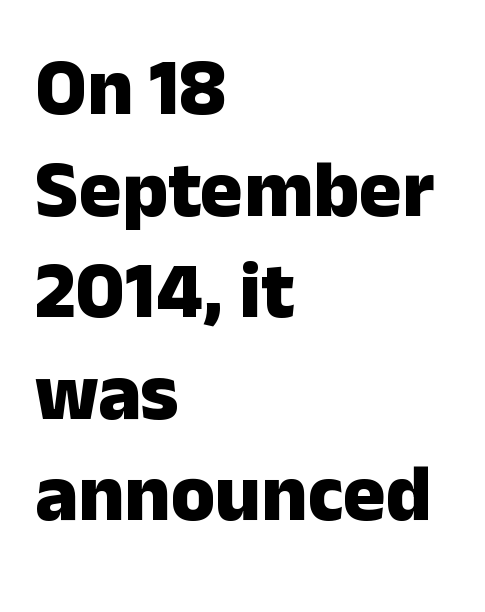
The type is set solid horizontally, with unmodified tracking. Does the leading feel generous? No, just average. Left-aligned paragraph, ragged on the right. The font family rendered here belongs to the sans-serif group.
